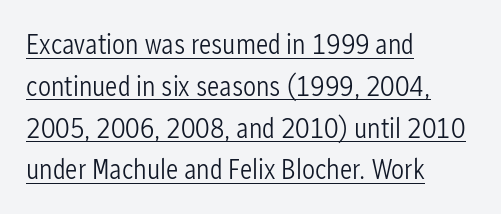
This sample has the flowing, uneven cadence of proportional lettering. The strokes carry an ordinary text weight at most. This block has exactly the height ordinary leading produces. The lettering is marked with a stroke running underneath it.
